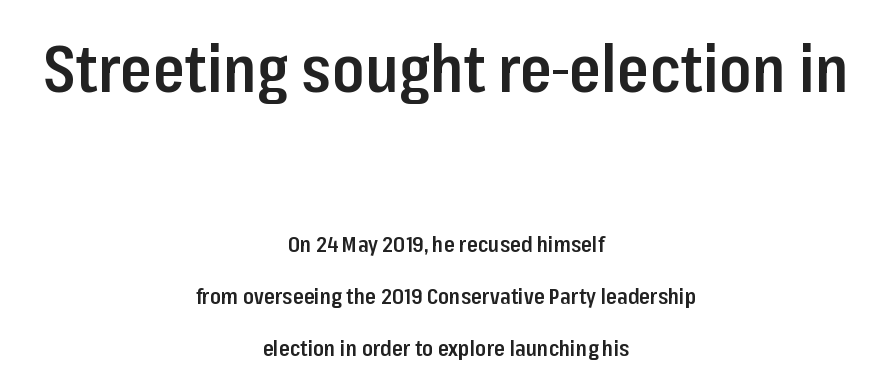
{"serif": "no", "italic": "no", "bold": "semi", "weight": "semibold", "width": "condensed", "stroke_contrast": "low", "x_height": "medium", "monospaced": "no", "underline": "no", "align": "center", "line_spacing": "loose", "line_spacing_ratio": 2.37, "letter_spacing": "normal", "letter_spacing_em": 0.0, "larger_block": "first", "size_ratio": 2.95, "glyph_px": 65}
